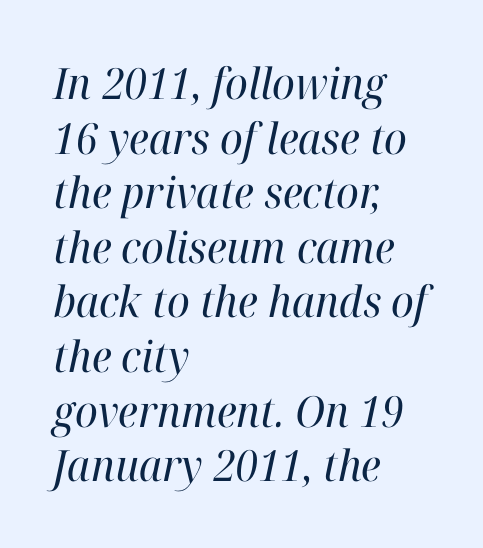
Q: Is the text bold? A: No.
Q: Is the text italic (slanted)? A: Yes, it leans right by about 12 degrees.
Q: Is the typeface a serif or a sans-serif typeface? A: Serif.
Q: Is the text underlined? A: No.
Q: How is the paragraph aligned? A: Left-aligned.
Q: Is the spacing between letters normal or unusually wide? A: Normal.
Q: Is the spacing between lines tight, normal or loose? A: Normal.
Q: Width (condensed, normal, or wide)? A: Normal.
Q: Stroke contrast? A: High.
Q: x-height? A: Medium.
Q: Monospaced? A: No.
